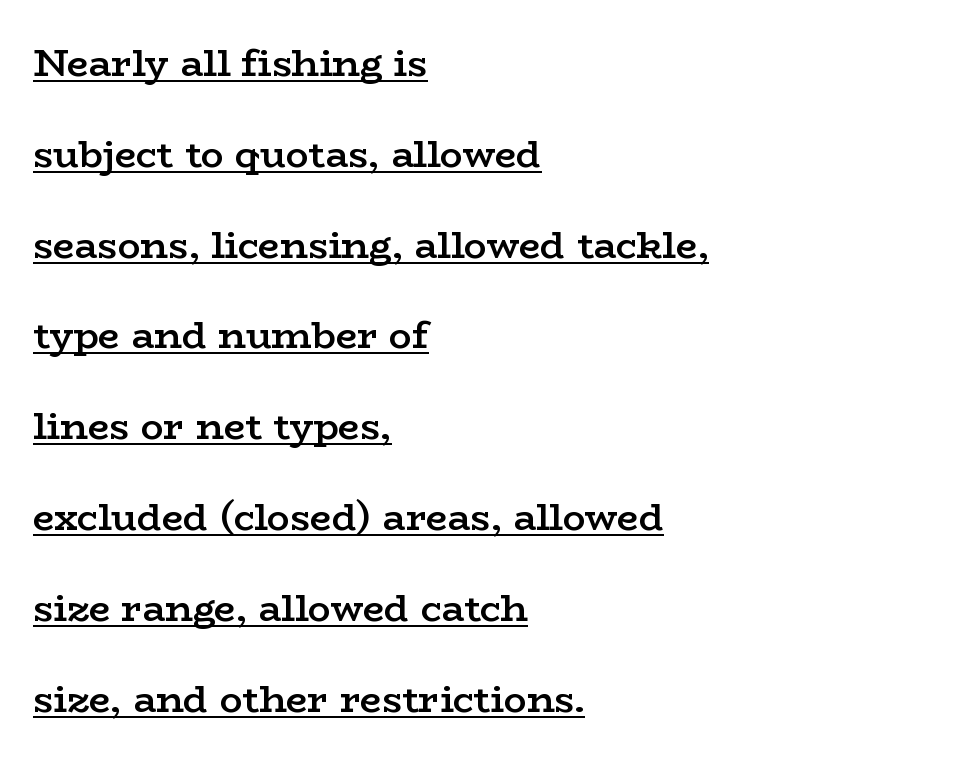
The image shows 38 px semibold, wide serif type, upright; set left-aligned, loose line spacing (2.39x), normal letter spacing, underlined; low stroke contrast and a medium x-height.
